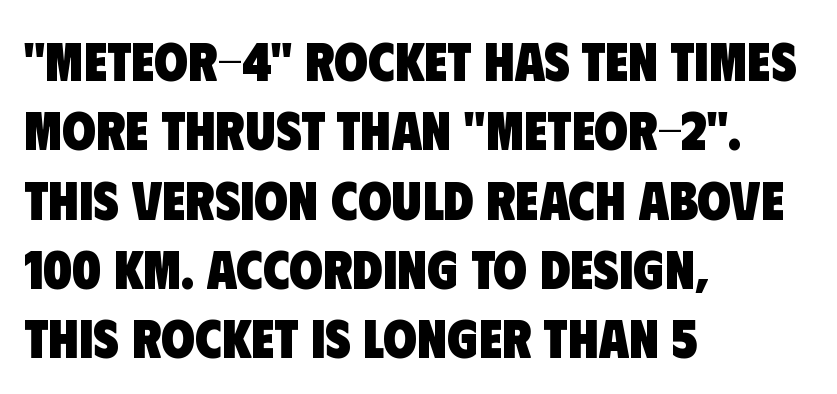
Words appear dense and cohesive because spacing is normal. Nothing sits at the stroke ends, so this counts as sans-serif. This sample has the flowing, uneven cadence of proportional lettering. Letters rest on an invisible, unmarked baseline.
